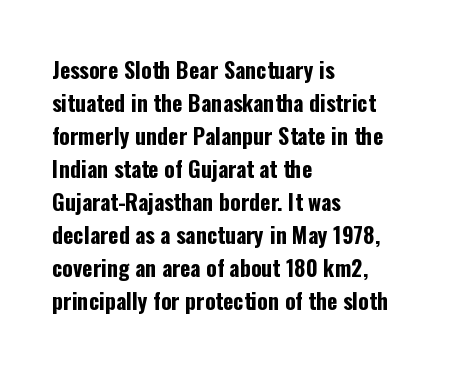
{"italic": "no", "bold": "yes", "underline": "no", "align": "left", "line_spacing": "normal", "line_spacing_ratio": 1.5, "letter_spacing": "normal", "letter_spacing_em": 0.0, "glyph_px": 22}
